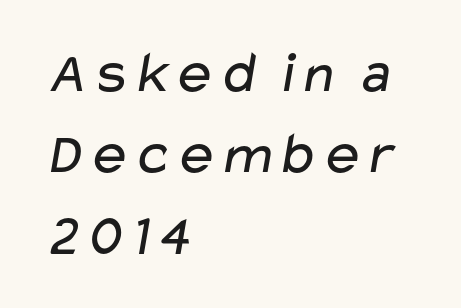
{"serif": "no", "bold": "no", "weight": "regular", "width": "wide", "stroke_contrast": "low", "x_height": "medium", "monospaced": "no", "underline": "no", "align": "left", "line_spacing": "normal", "line_spacing_ratio": 1.37, "letter_spacing": "normal", "letter_spacing_em": 0.0, "glyph_px": 59}
